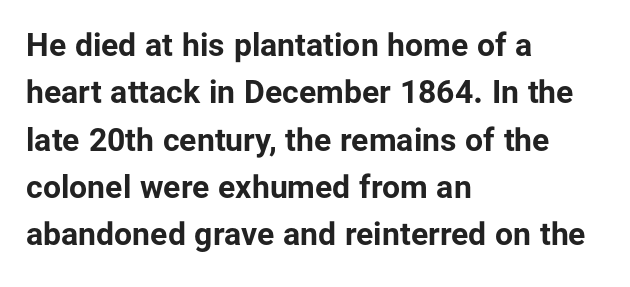
Q: Is the text bold? A: Yes.
Q: Is the text italic (slanted)? A: No, it is upright.
Q: Is the typeface a serif or a sans-serif typeface? A: Sans-serif.
Q: Is the text underlined? A: No.
Q: How is the paragraph aligned? A: Left-aligned.
Q: Is the spacing between letters normal or unusually wide? A: Normal.
Q: Is the spacing between lines tight, normal or loose? A: Normal.
Q: Width (condensed, normal, or wide)? A: Normal.
Q: Stroke contrast? A: Low.
Q: x-height? A: Medium.
Q: Monospaced? A: No.
